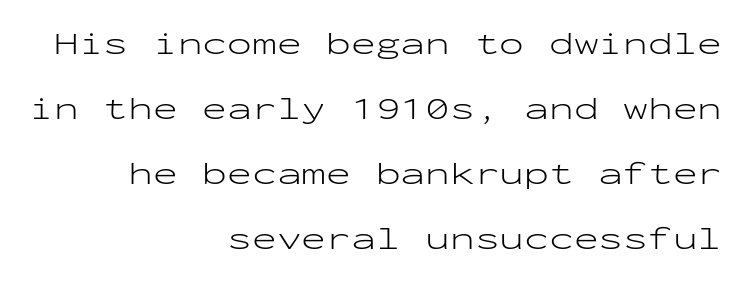
{"serif": "no", "italic": "no", "bold": "no", "weight": "light", "width": "wide", "stroke_contrast": "low", "x_height": "medium", "monospaced": "yes", "underline": "no", "align": "right", "line_spacing": "loose", "line_spacing_ratio": 1.97, "letter_spacing": "normal", "letter_spacing_em": 0.0, "glyph_px": 33}
